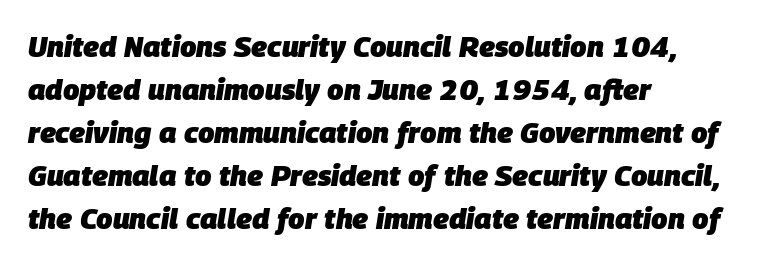
Q: Is the text bold? A: Yes.
Q: Is the text italic (slanted)? A: Yes, it leans right by about 9 degrees.
Q: Is the text underlined? A: No.
Q: How is the paragraph aligned? A: Left-aligned.
Q: Is the spacing between letters normal or unusually wide? A: Normal.
Q: Is the spacing between lines tight, normal or loose? A: Normal.
Q: Width (condensed, normal, or wide)? A: Normal.
Q: Stroke contrast? A: Low.
Q: x-height? A: Large.
Q: Monospaced? A: No.
